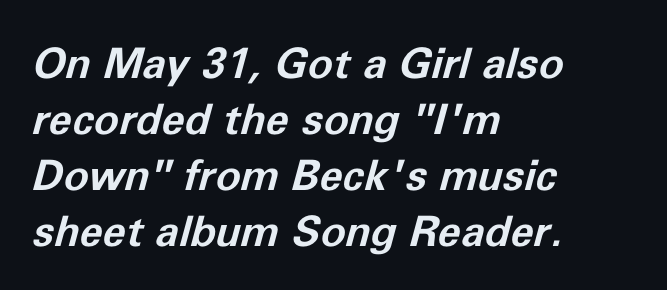
Notice how descenders clear the ascenders below comfortably — that's standard leading. Decoration check: the copy has no underline. Caption: standard tracking, unaltered. Style check: oblique. Character widths vary here, with narrow letters taking less room than wide ones.
